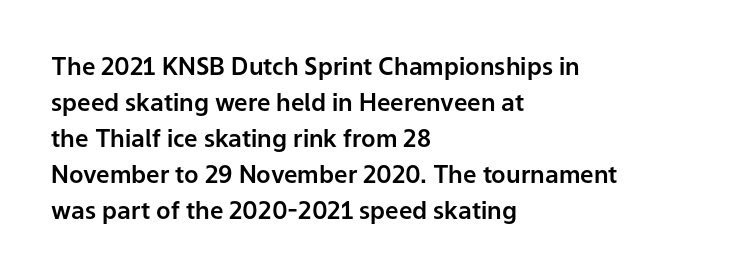
The image shows 24 px text type, upright; set left-aligned, normal line spacing (1.5x), normal letter spacing, not underlined.
